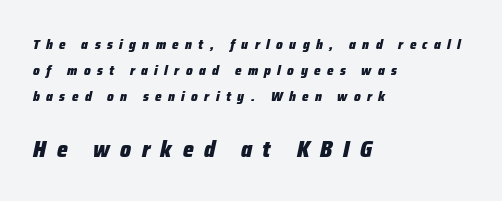
The image shows 23 px bold type, italic (leaning right); set left-aligned, line spacing 1.87x, unusually wide letter spacing (+0.46 em), not underlined; the second (bottom) block is 1.64x larger.
